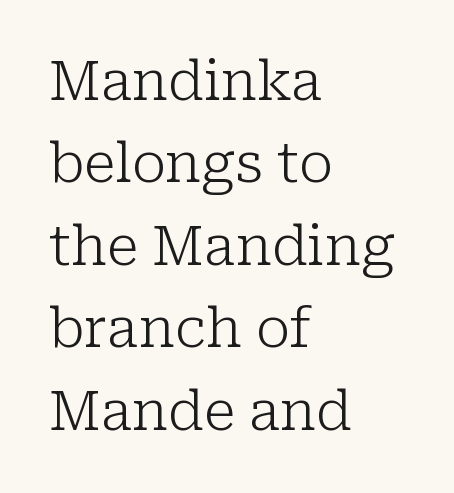
Q: Is the text bold? A: No.
Q: Is the text italic (slanted)? A: No, it is upright.
Q: Is the typeface a serif or a sans-serif typeface? A: Serif.
Q: Is the text underlined? A: No.
Q: How is the paragraph aligned? A: Left-aligned.
Q: Is the spacing between letters normal or unusually wide? A: Normal.
Q: Is the spacing between lines tight, normal or loose? A: Normal.
Q: Width (condensed, normal, or wide)? A: Normal.
Q: Stroke contrast? A: Low.
Q: x-height? A: Medium.
Q: Monospaced? A: No.
